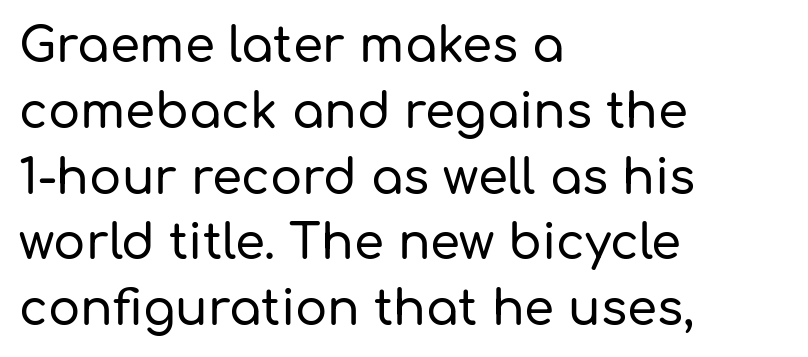
Q: Is the text italic (slanted)? A: No, it is upright.
Q: Is the typeface a serif or a sans-serif typeface? A: Sans-serif.
Q: Is the text underlined? A: No.
Q: How is the paragraph aligned? A: Left-aligned.
Q: Is the spacing between letters normal or unusually wide? A: Normal.
Q: Is the spacing between lines tight, normal or loose? A: Normal.
Q: Width (condensed, normal, or wide)? A: Normal.
Q: Stroke contrast? A: Low.
Q: x-height? A: Medium.
Q: Monospaced? A: No.
